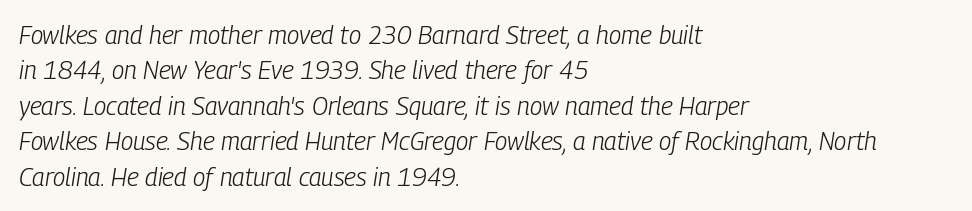
Check under the words: just untouched page. A typesetter would call this leading conventional body-copy spacing. Is the type slanted? Yes — the strokes lean at a clear angle. The letters look calm and open, with moderate or lighter stems. Tracking here is standard; glyphs follow each other at the usual distance.
